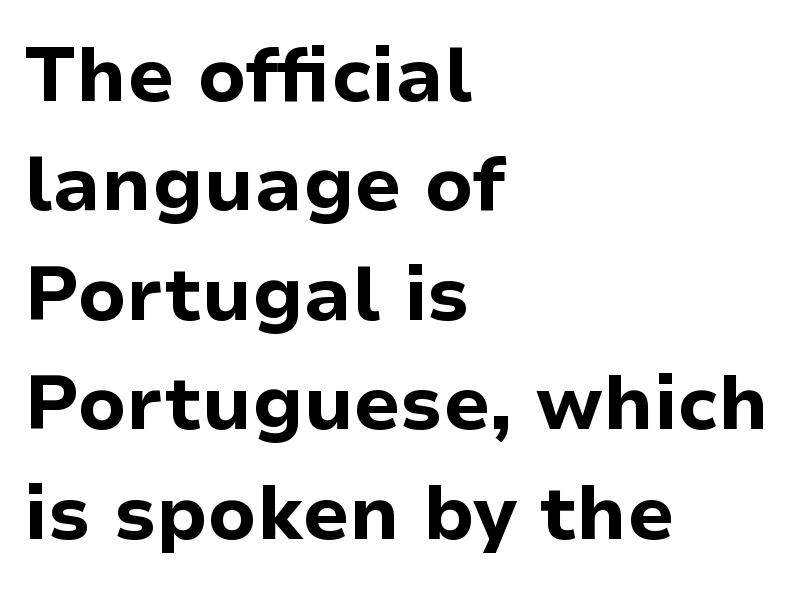
The rendering anchors every line to the left-hand side. Lines of text with bare space underneath. Reading down the column, the eye jumps a familiar distance to each next line. The face used here is proportionally spaced, like ordinary book or web type. The passage shown is typeset with a sans-serif family. Nope, not italic — everything's standing straight.
